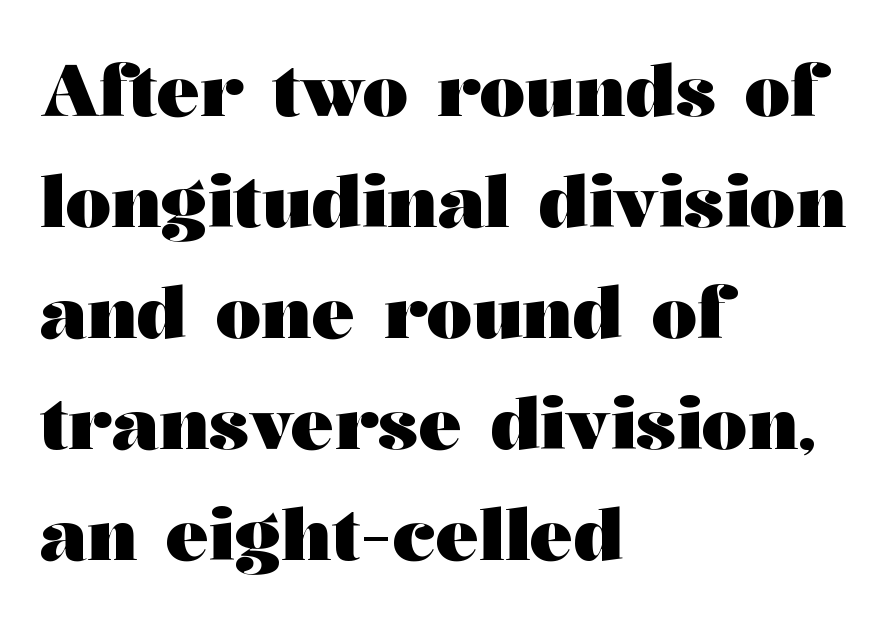
Q: Is the text bold? A: Yes.
Q: Is the text italic (slanted)? A: No, it is upright.
Q: Is the typeface a serif or a sans-serif typeface? A: Serif.
Q: Is the text underlined? A: No.
Q: How is the paragraph aligned? A: Left-aligned.
Q: Is the spacing between letters normal or unusually wide? A: Normal.
Q: Is the spacing between lines tight, normal or loose? A: Normal.
Q: Width (condensed, normal, or wide)? A: Wide.
Q: Stroke contrast? A: Medium.
Q: x-height? A: Medium.
Q: Monospaced? A: No.
